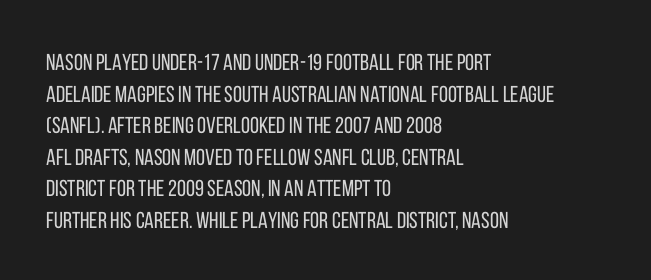
Q: Is the text bold? A: No.
Q: Is the text italic (slanted)? A: No, it is upright.
Q: Is the text underlined? A: No.
Q: How is the paragraph aligned? A: Left-aligned.
Q: Is the spacing between letters normal or unusually wide? A: Normal.
Q: Is the spacing between lines tight, normal or loose? A: Normal.
